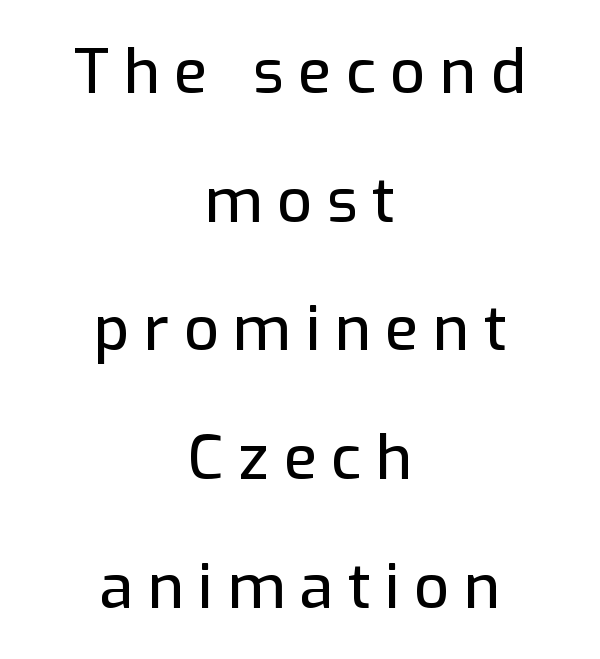
Q: Is the text italic (slanted)? A: No, it is upright.
Q: Is the typeface a serif or a sans-serif typeface? A: Sans-serif.
Q: Is the text underlined? A: No.
Q: How is the paragraph aligned? A: Centered.
Q: Is the spacing between letters normal or unusually wide? A: Unusually wide.
Q: Is the spacing between lines tight, normal or loose? A: Loose.
Q: Width (condensed, normal, or wide)? A: Normal.
Q: Stroke contrast? A: Low.
Q: x-height? A: Medium.
Q: Monospaced? A: No.
